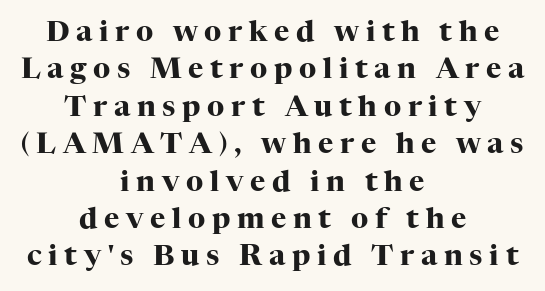
The image shows 29 px heavy serif type, upright; set centered, normal line spacing (1.29x), unusually wide letter spacing (+0.23 em), not underlined; high stroke contrast and a medium x-height.
